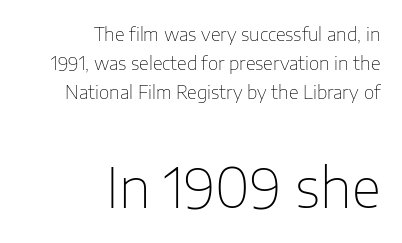
Casual observation: everything's shoved over to the right. Observe the ordinary spacing: letters are neighbours, not strangers. Stems and bowls with no extra thickness — not bold. Bigger letters appear in the bottom chunk; the top chunk is reduced. Only glyphs here, with clear space below each row.
